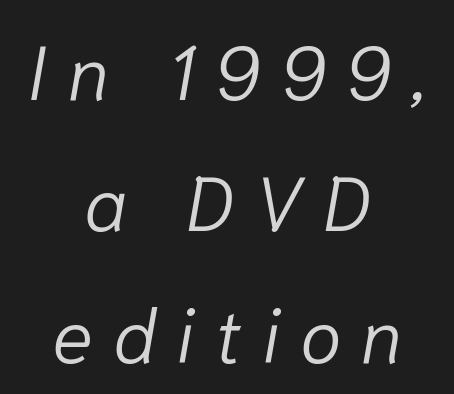
{"italic": "yes", "lean": "right", "slant_degrees": 10, "bold": "no", "weight": "light", "width": "normal", "stroke_contrast": "low", "x_height": "medium", "monospaced": "no", "underline": "no", "align": "center", "line_spacing_ratio": 1.73, "letter_spacing": "wide", "letter_spacing_em": 0.26, "glyph_px": 76}
